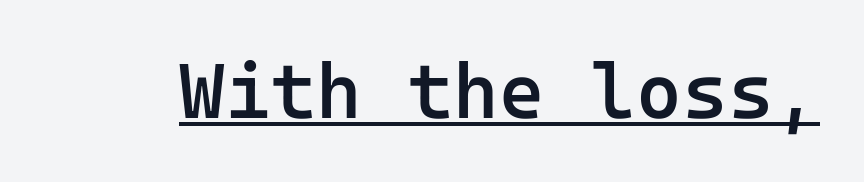
Q: Is the text bold? A: Semi-bold.
Q: Is the text italic (slanted)? A: No, it is upright.
Q: Is the typeface a serif or a sans-serif typeface? A: Sans-serif.
Q: Is the text underlined? A: Yes.
Q: Is the spacing between letters normal or unusually wide? A: Normal.
Q: Width (condensed, normal, or wide)? A: Normal.
Q: Stroke contrast? A: Low.
Q: x-height? A: Medium.
Q: Monospaced? A: Yes.
